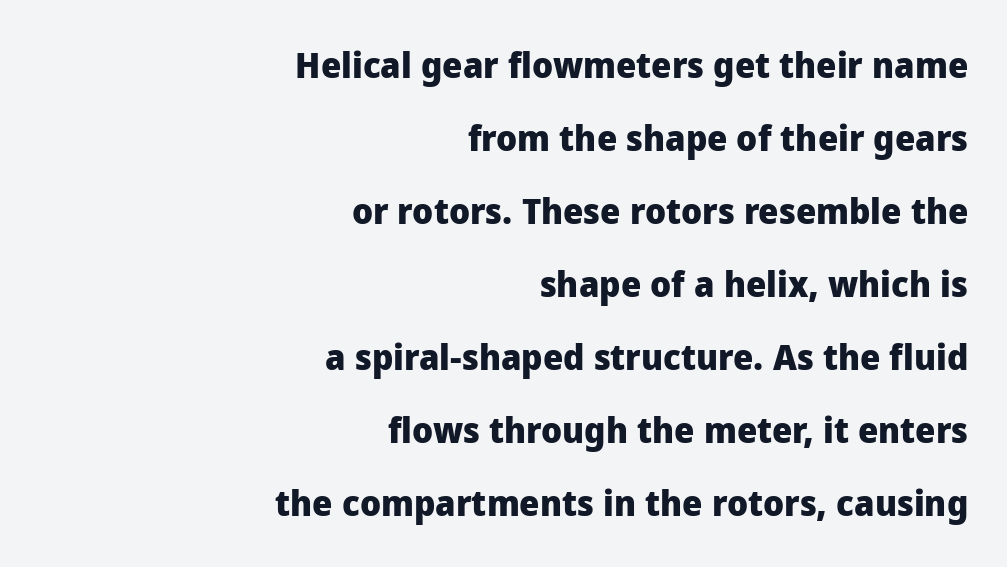
Q: Is the text bold? A: Yes.
Q: Is the text italic (slanted)? A: No, it is upright.
Q: Is the typeface a serif or a sans-serif typeface? A: Sans-serif.
Q: Is the text underlined? A: No.
Q: How is the paragraph aligned? A: Right-aligned.
Q: Is the spacing between letters normal or unusually wide? A: Normal.
Q: Is the spacing between lines tight, normal or loose? A: Loose.
Q: Width (condensed, normal, or wide)? A: Normal.
Q: Stroke contrast? A: Low.
Q: x-height? A: Medium.
Q: Monospaced? A: No.
